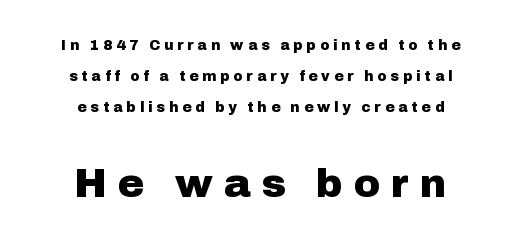
Q: Is the text bold? A: Yes.
Q: Is the text italic (slanted)? A: No, it is upright.
Q: Is the typeface a serif or a sans-serif typeface? A: Sans-serif.
Q: Is the text underlined? A: No.
Q: How is the paragraph aligned? A: Centered.
Q: Is the spacing between letters normal or unusually wide? A: Unusually wide.
Q: Is the spacing between lines tight, normal or loose? A: Loose.
Q: Which block of text is set in a larger size, the first (top) or the second (bottom)? A: The second (bottom) one.
Q: Width (condensed, normal, or wide)? A: Normal.
Q: Stroke contrast? A: Low.
Q: x-height? A: Medium.
Q: Monospaced? A: No.
